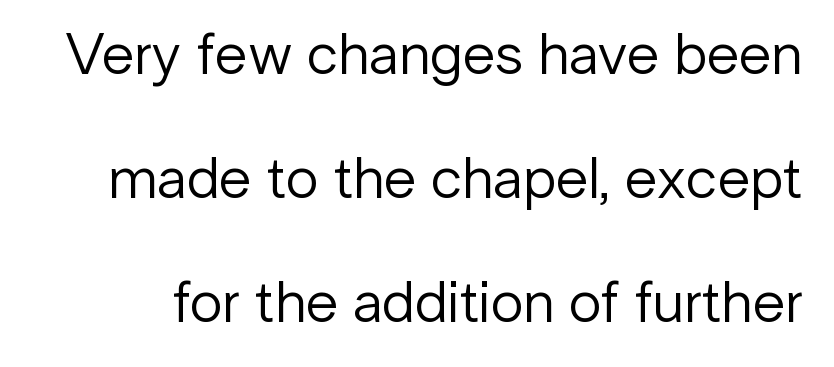
The image shows 59 px regular-weight sans-serif type, upright; set loose line spacing (2.1x), normal letter spacing, not underlined; low stroke contrast and a medium x-height.
